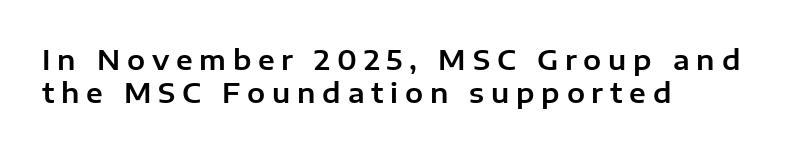
Q: Is the text italic (slanted)? A: No, it is upright.
Q: Is the text underlined? A: No.
Q: How is the paragraph aligned? A: Left-aligned.
Q: Is the spacing between letters normal or unusually wide? A: Unusually wide.
